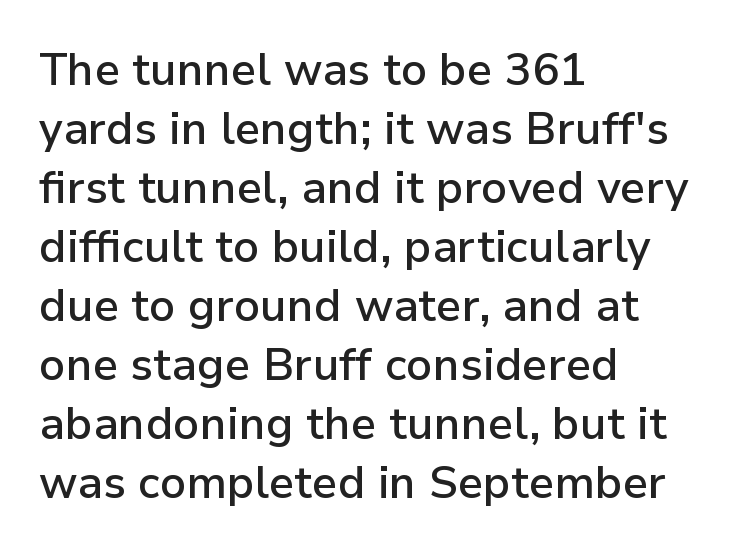
The image shows 45 px semibold sans-serif type, upright; set left-aligned, normal line spacing (1.31x), normal letter spacing, not underlined; low stroke contrast and a medium x-height.
